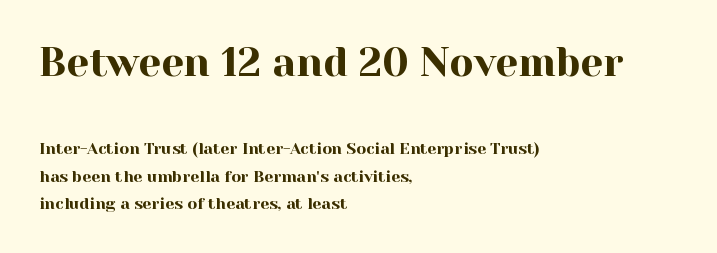
The lines are quadded left. A bare baseline throughout the passage. Proportional: the letters do not fall into vertical columns. Compare the two chunks: the upper has the greater cap height.
